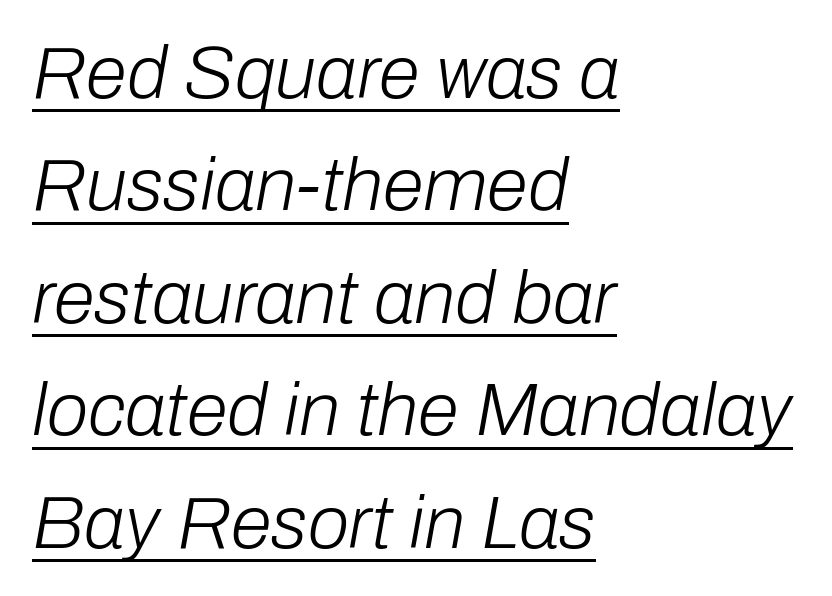
Q: Is the text bold? A: No.
Q: Is the text italic (slanted)? A: Yes, it leans right by about 10 degrees.
Q: Is the text underlined? A: Yes.
Q: How is the paragraph aligned? A: Left-aligned.
Q: Is the spacing between letters normal or unusually wide? A: Normal.
Q: Is the spacing between lines tight, normal or loose? A: Normal.
Q: Width (condensed, normal, or wide)? A: Normal.
Q: Stroke contrast? A: Low.
Q: x-height? A: Medium.
Q: Monospaced? A: No.
